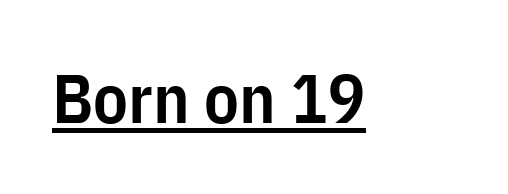
Q: Is the text bold? A: Semi-bold.
Q: Is the text italic (slanted)? A: No, it is upright.
Q: Is the typeface a serif or a sans-serif typeface? A: Sans-serif.
Q: Is the text underlined? A: Yes.
Q: Is the spacing between letters normal or unusually wide? A: Normal.
Q: Width (condensed, normal, or wide)? A: Condensed.
Q: Stroke contrast? A: Low.
Q: x-height? A: Medium.
Q: Monospaced? A: No.
